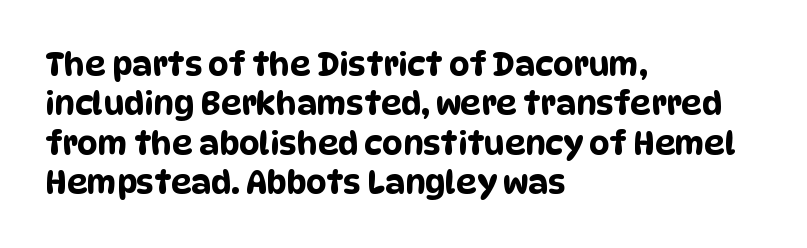
Q: Is the typeface a serif or a sans-serif typeface? A: Sans-serif.
Q: Is the text underlined? A: No.
Q: How is the paragraph aligned? A: Left-aligned.
Q: Is the spacing between letters normal or unusually wide? A: Normal.
Q: Width (condensed, normal, or wide)? A: Condensed.
Q: Stroke contrast? A: Low.
Q: x-height? A: Large.
Q: Monospaced? A: No.
